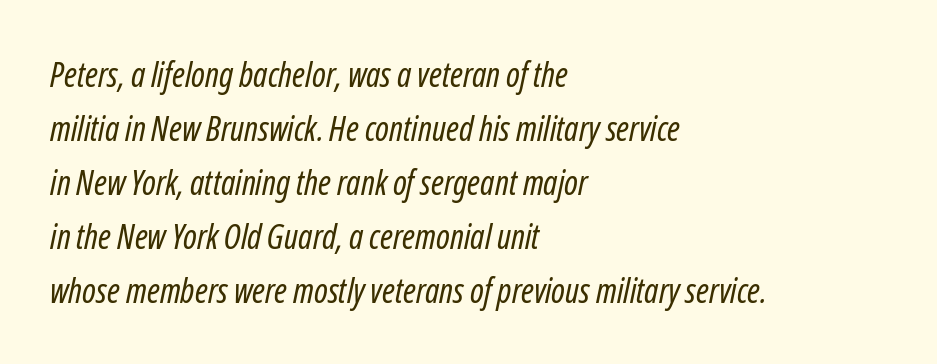
The image shows 34 px regular-weight, condensed type, italic (leaning right); set left-aligned, normal line spacing (1.59x), normal letter spacing, not underlined; low stroke contrast and a medium x-height.
